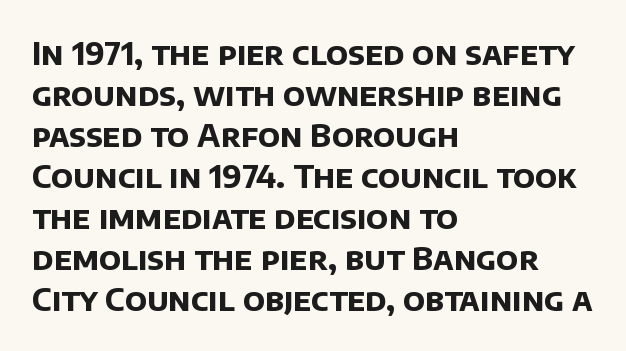
The image shows 32 px bold sans-serif type; set left-aligned, normal line spacing (1.28x), normal letter spacing, not underlined; low stroke contrast and a large x-height.
